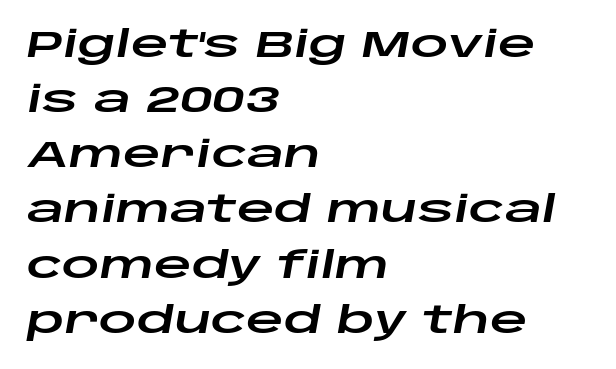
Q: Is the text italic (slanted)? A: Yes, it leans right by about 10 degrees.
Q: Is the text underlined? A: No.
Q: How is the paragraph aligned? A: Left-aligned.
Q: Is the spacing between letters normal or unusually wide? A: Normal.
Q: Is the spacing between lines tight, normal or loose? A: Normal.
Q: Width (condensed, normal, or wide)? A: Wide.
Q: Stroke contrast? A: Low.
Q: x-height? A: Large.
Q: Monospaced? A: No.
